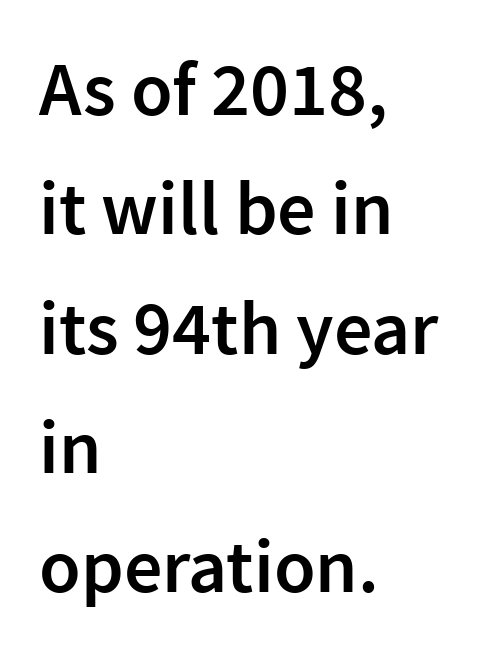
{"serif": "no", "italic": "no", "bold": "semi", "weight": "semibold", "width": "normal", "stroke_contrast": "low", "x_height": "medium", "monospaced": "no", "underline": "no", "align": "left", "line_spacing": "normal", "line_spacing_ratio": 1.57, "letter_spacing": "normal", "letter_spacing_em": 0.0, "glyph_px": 76}
